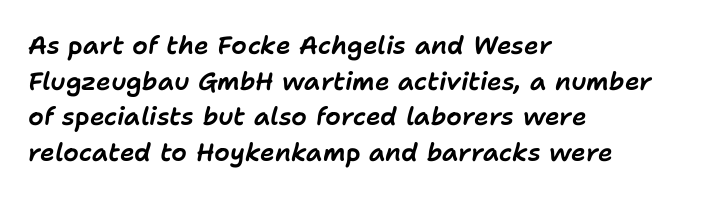
{"italic": "yes", "lean": "right", "slant_degrees": 11, "underline": "no", "align": "left", "line_spacing": "normal", "line_spacing_ratio": 1.43, "letter_spacing": "normal", "letter_spacing_em": 0.0, "glyph_px": 25}
